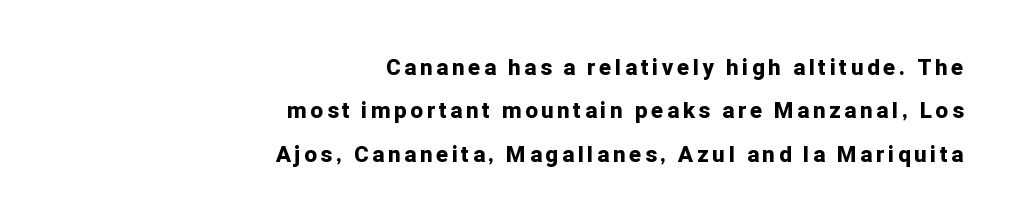
A clean baseline with only descenders dipping below it. This is the regular roman posture of the typeface. Weight: bold. The designer dialed line spacing up above the default.
